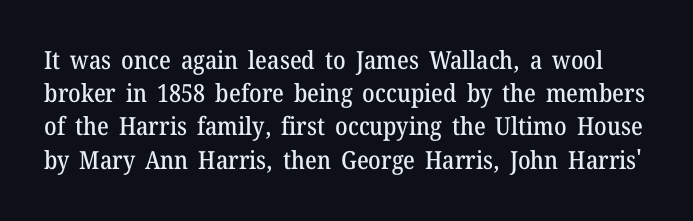
{"italic": "no", "underline": "no", "line_spacing": "normal", "line_spacing_ratio": 1.33, "letter_spacing": "normal", "letter_spacing_em": 0.0, "glyph_px": 25}
